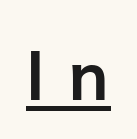
The image shows 69 px semibold sans-serif type, upright; set unusually wide letter spacing (+0.33 em), underlined; low stroke contrast and a medium x-height.
